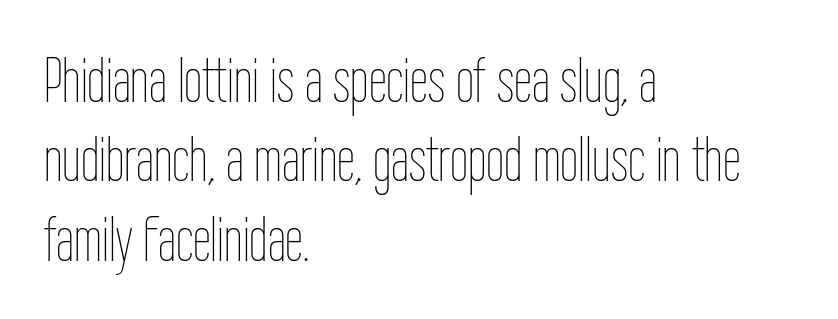
The image shows 65 px thin, condensed type, upright; set left-aligned, line spacing 1.22x, normal letter spacing, not underlined; low stroke contrast and a medium x-height.
